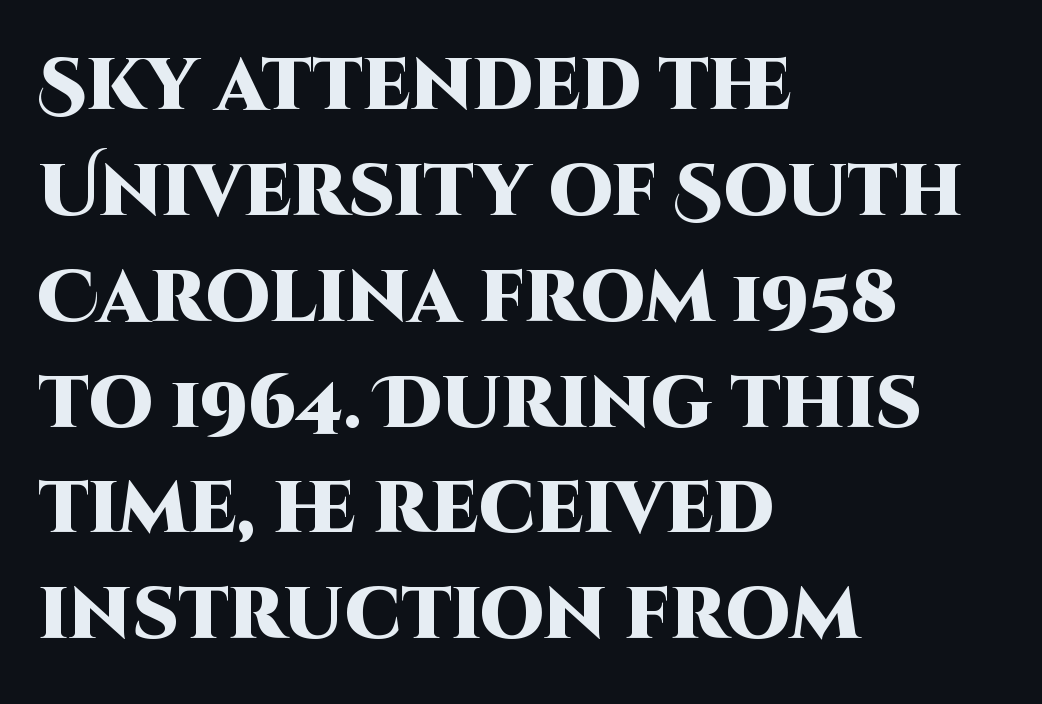
Q: Is the text bold? A: Yes.
Q: Is the text italic (slanted)? A: No, it is upright.
Q: Is the typeface a serif or a sans-serif typeface? A: Sans-serif.
Q: Is the text underlined? A: No.
Q: How is the paragraph aligned? A: Left-aligned.
Q: Is the spacing between letters normal or unusually wide? A: Normal.
Q: Is the spacing between lines tight, normal or loose? A: Normal.
Q: Width (condensed, normal, or wide)? A: Normal.
Q: Stroke contrast? A: High.
Q: x-height? A: Large.
Q: Monospaced? A: No.
